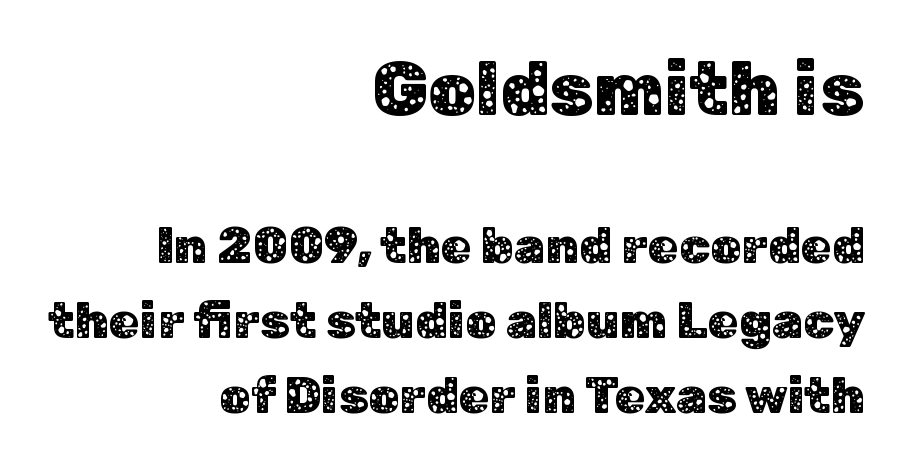
Q: Is the text italic (slanted)? A: No, it is upright.
Q: Is the typeface a serif or a sans-serif typeface? A: Sans-serif.
Q: Is the text underlined? A: No.
Q: How is the paragraph aligned? A: Right-aligned.
Q: Is the spacing between letters normal or unusually wide? A: Normal.
Q: Is the spacing between lines tight, normal or loose? A: Normal.
Q: Which block of text is set in a larger size, the first (top) or the second (bottom)? A: The first (top) one.
Q: Width (condensed, normal, or wide)? A: Normal.
Q: Stroke contrast? A: Low.
Q: x-height? A: Medium.
Q: Monospaced? A: No.
